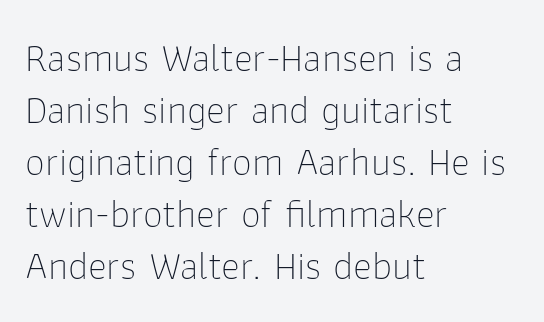
Q: Is the text bold? A: No.
Q: Is the text italic (slanted)? A: No, it is upright.
Q: Is the typeface a serif or a sans-serif typeface? A: Sans-serif.
Q: Is the text underlined? A: No.
Q: How is the paragraph aligned? A: Left-aligned.
Q: Is the spacing between letters normal or unusually wide? A: Normal.
Q: Is the spacing between lines tight, normal or loose? A: Normal.
Q: Width (condensed, normal, or wide)? A: Normal.
Q: Stroke contrast? A: Low.
Q: x-height? A: Medium.
Q: Monospaced? A: No.
